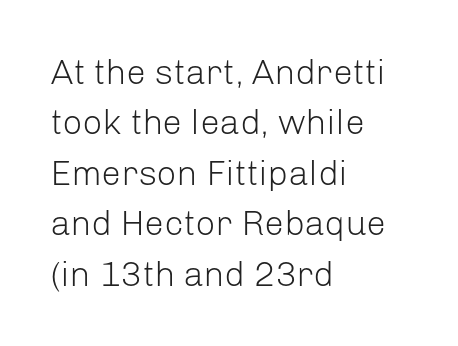
{"serif": "no", "italic": "no", "bold": "no", "weight": "light", "width": "normal", "stroke_contrast": "low", "x_height": "medium", "monospaced": "no", "underline": "no", "align": "left", "line_spacing": "normal", "line_spacing_ratio": 1.44, "letter_spacing": "normal", "letter_spacing_em": 0.0, "glyph_px": 35}
